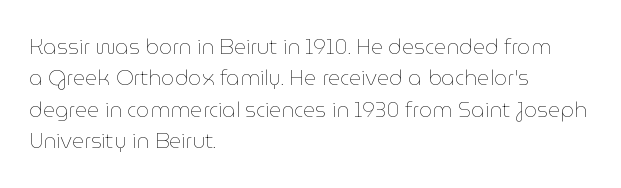
Q: Is the text bold? A: No.
Q: Is the text italic (slanted)? A: No, it is upright.
Q: Is the text underlined? A: No.
Q: How is the paragraph aligned? A: Left-aligned.
Q: Is the spacing between letters normal or unusually wide? A: Normal.
Q: Is the spacing between lines tight, normal or loose? A: Normal.
